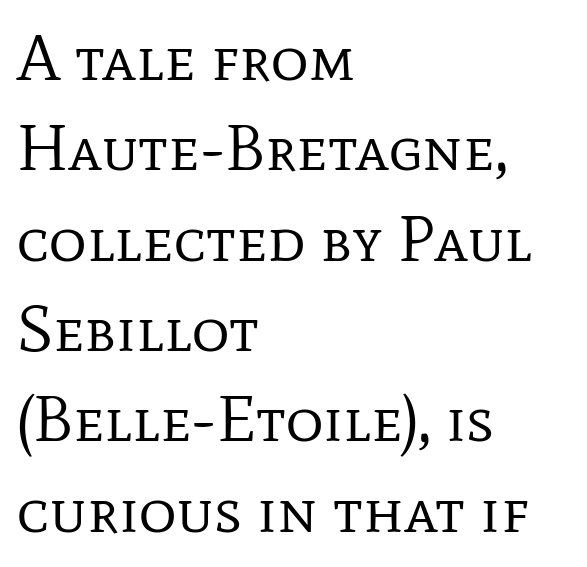
{"serif": "yes", "italic": "no", "bold": "no", "weight": "regular", "width": "normal", "stroke_contrast": "low", "x_height": "medium", "monospaced": "no", "underline": "no", "align": "left", "line_spacing": "normal", "line_spacing_ratio": 1.39, "letter_spacing": "normal", "letter_spacing_em": 0.0, "glyph_px": 65}
